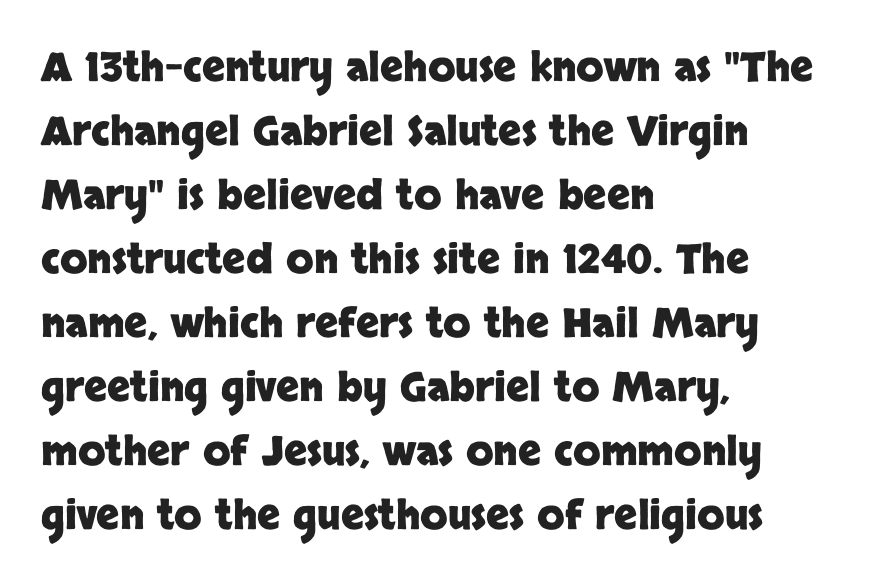
The image shows 40 px heavy sans-serif type, upright; set left-aligned, normal line spacing (1.6x), normal letter spacing, not underlined; low stroke contrast and a large x-height.
